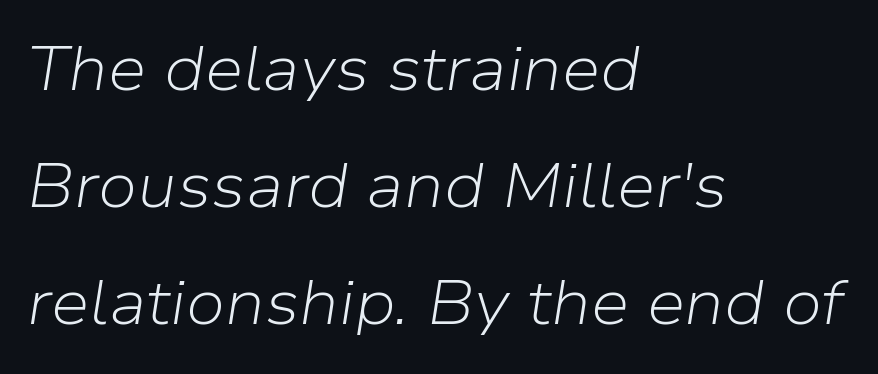
{"italic": "yes", "lean": "right", "slant_degrees": 9, "bold": "no", "weight": "light", "width": "normal", "stroke_contrast": "low", "x_height": "medium", "monospaced": "no", "underline": "no", "align": "left", "line_spacing_ratio": 1.89, "letter_spacing": "normal", "letter_spacing_em": 0.0, "glyph_px": 62}
